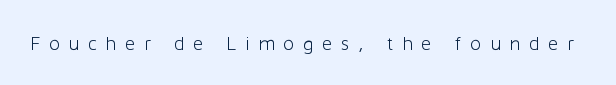
Nothing heavy about these letters — not bold at all. It's the straight-up-and-down kind of type. Nobody drew a line under any word here. The face used here is rendered with a markedly widened letterfit.
